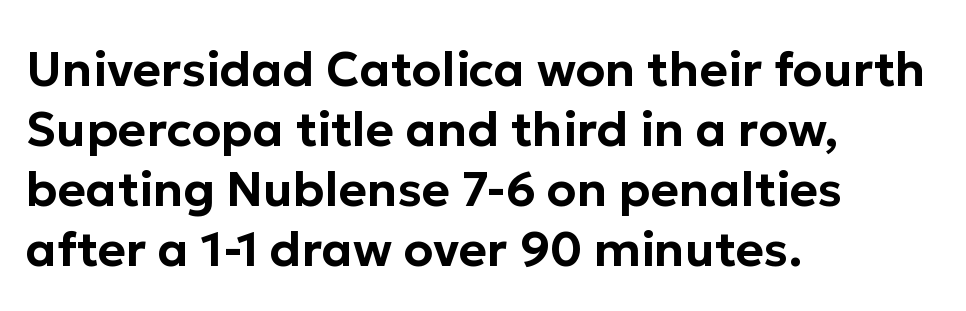
{"serif": "no", "italic": "no", "width": "normal", "stroke_contrast": "low", "x_height": "medium", "monospaced": "no", "underline": "no", "align": "left", "line_spacing": "normal", "line_spacing_ratio": 1.25, "letter_spacing": "normal", "letter_spacing_em": 0.0, "glyph_px": 48}
